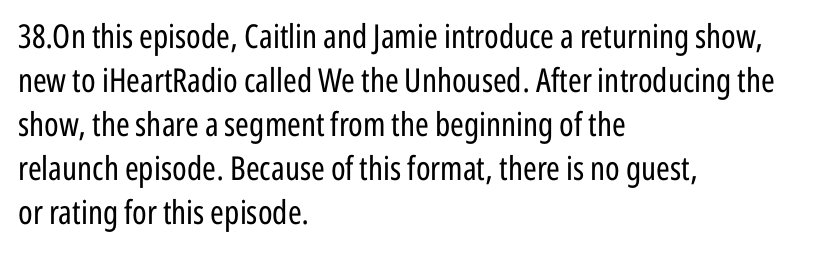
Notice how the stems are strictly vertical — no italics here. You could call the tracking neutral — neither tight nor loose. Nobody drew a line under any word here. The rendering uses a moderate line-height, typical for paragraphs. Is the type heavy? It reads as light-to-regular instead.
